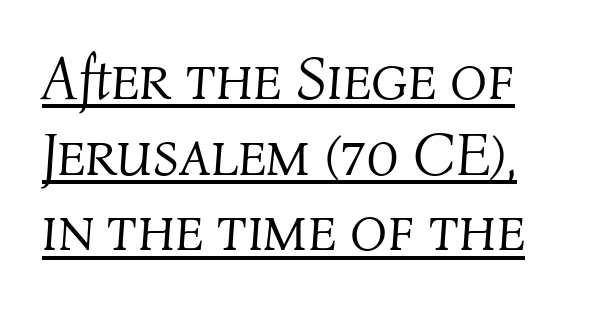
Q: Is the text bold? A: No.
Q: Is the text italic (slanted)? A: Yes, it leans right by about 4 degrees.
Q: Is the text underlined? A: Yes.
Q: Is the spacing between letters normal or unusually wide? A: Normal.
Q: Width (condensed, normal, or wide)? A: Normal.
Q: Stroke contrast? A: Medium.
Q: x-height? A: Medium.
Q: Monospaced? A: No.
